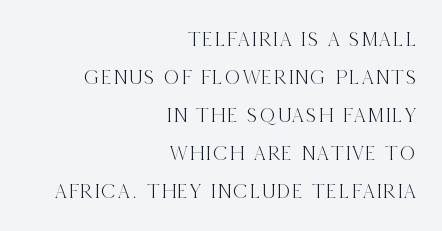
The image shows 21 px text type, upright; set right-aligned, line spacing 1.81x, not underlined.
